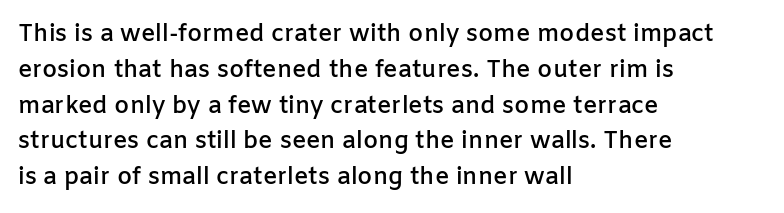
The image shows 24 px text type, upright; set left-aligned, normal line spacing (1.49x), normal letter spacing, not underlined.
